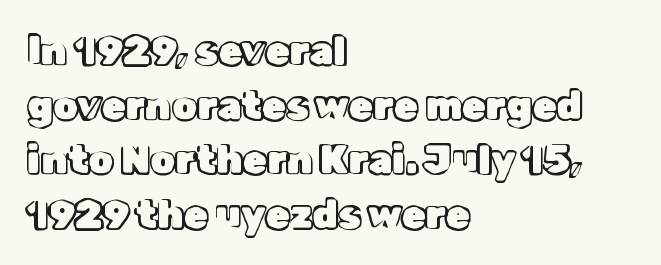
The face used here is rendered with its standard letterfit. A roman cut, with each character standing at attention. Proportional: the letters do not fall into vertical columns. Quick note: interline space is typical. Nobody drew a line under any word here. The rag falls on the right side of this text block.
